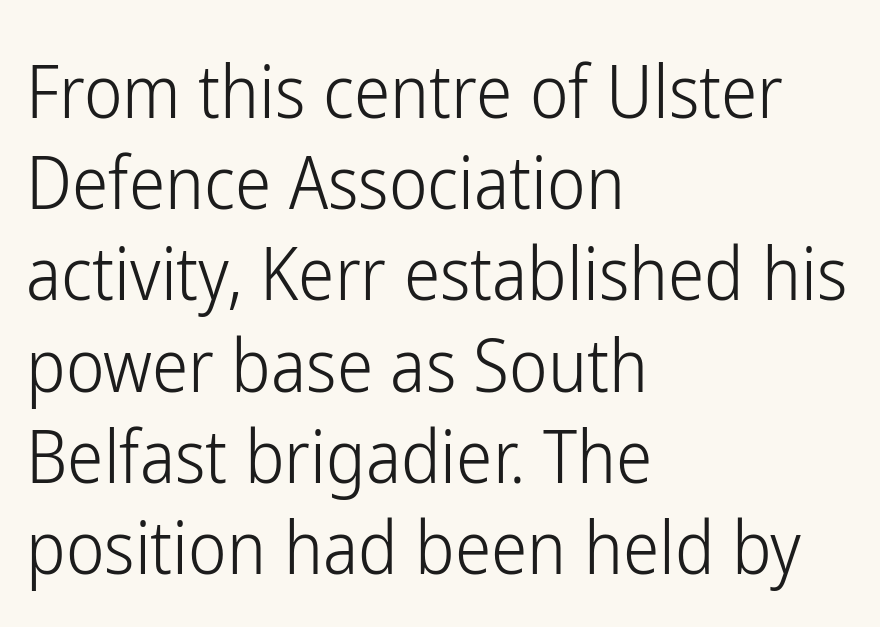
{"serif": "no", "italic": "no", "bold": "no", "weight": "light", "width": "condensed", "stroke_contrast": "low", "x_height": "medium", "monospaced": "no", "underline": "no", "align": "left", "line_spacing": "normal", "line_spacing_ratio": 1.25, "letter_spacing": "normal", "letter_spacing_em": 0.0, "glyph_px": 73}
